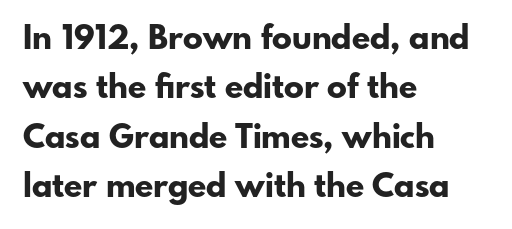
Ordinary non-slanted type is in use. These lines are composed in type without serifs. A typesetter would call this proportional, since set widths differ per character. If you measured baseline to baseline, you'd find a middling distance.
